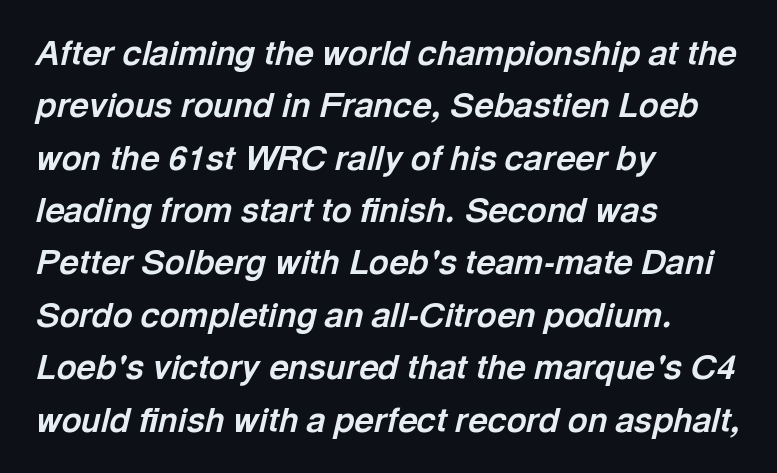
The image shows 34 px bold type, italic (leaning right); set left-aligned, normal line spacing (1.54x), normal letter spacing, not underlined; a medium x-height.
